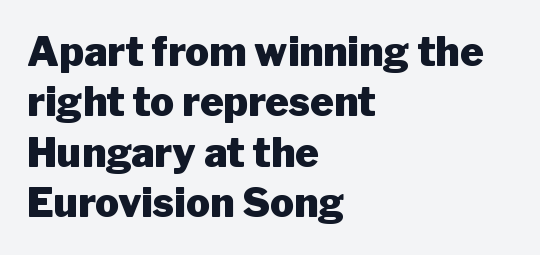
{"serif": "no", "italic": "no", "bold": "yes", "weight": "heavy", "width": "normal", "stroke_contrast": "low", "x_height": "medium", "monospaced": "no", "underline": "no", "align": "left", "line_spacing": "normal", "line_spacing_ratio": 1.26, "letter_spacing": "normal", "letter_spacing_em": 0.0, "glyph_px": 40}
